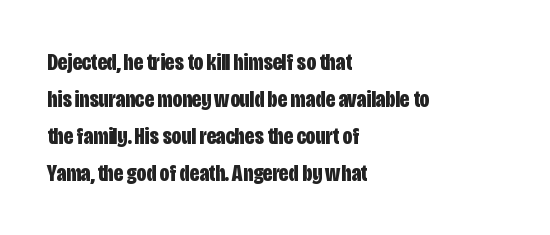
These lines sit exactly where default settings would place them. Descenders are the only things crossing below the line. As a designer I'd log this as weight 700, bold. Where is the straight margin? On the left. The axis of the letterforms is exactly vertical. No extra tracking has been applied to these lines.
